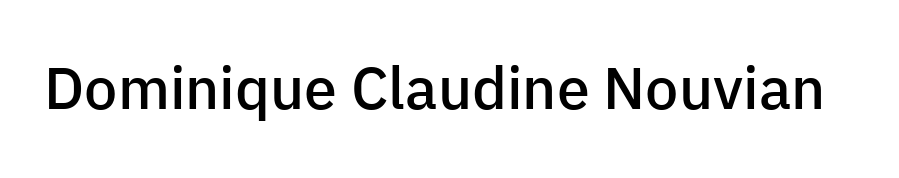
{"serif": "no", "italic": "no", "bold": "semi", "weight": "semibold", "width": "normal", "stroke_contrast": "low", "x_height": "medium", "monospaced": "no", "underline": "no", "letter_spacing": "normal", "letter_spacing_em": 0.0, "glyph_px": 59}
